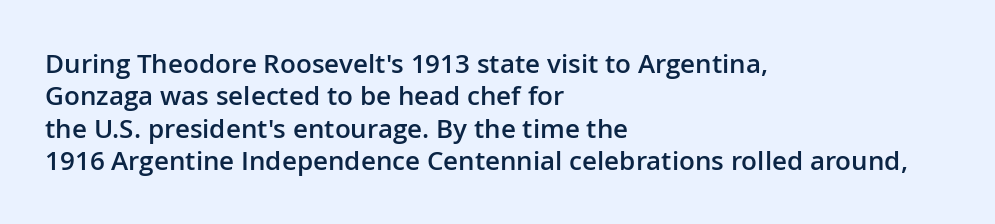
Q: Is the text bold? A: Semi-bold.
Q: Is the text italic (slanted)? A: No, it is upright.
Q: Is the text underlined? A: No.
Q: How is the paragraph aligned? A: Left-aligned.
Q: Is the spacing between letters normal or unusually wide? A: Normal.
Q: Is the spacing between lines tight, normal or loose? A: Normal.
